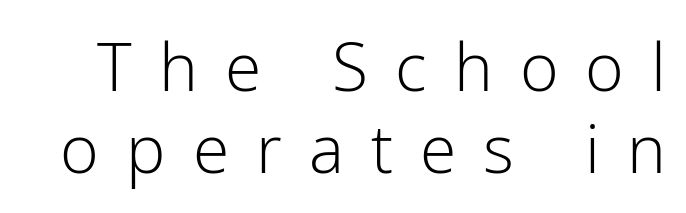
Q: Is the text bold? A: No.
Q: Is the text italic (slanted)? A: No, it is upright.
Q: Is the typeface a serif or a sans-serif typeface? A: Sans-serif.
Q: Is the text underlined? A: No.
Q: Is the spacing between letters normal or unusually wide? A: Unusually wide.
Q: Width (condensed, normal, or wide)? A: Normal.
Q: Stroke contrast? A: Low.
Q: x-height? A: Medium.
Q: Monospaced? A: No.
